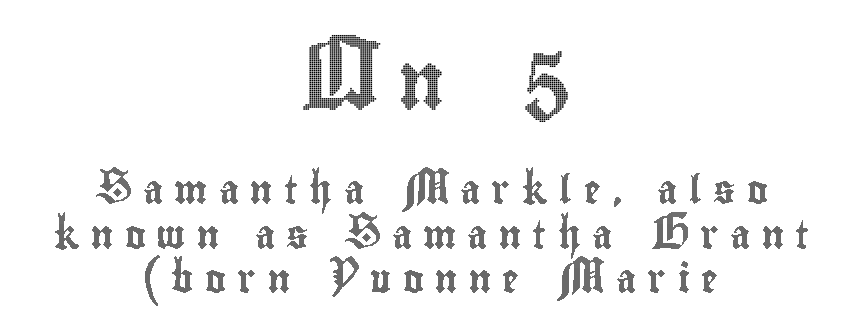
Q: Is the text italic (slanted)? A: No, it is upright.
Q: Is the text underlined? A: No.
Q: How is the paragraph aligned? A: Centered.
Q: Is the spacing between letters normal or unusually wide? A: Unusually wide.
Q: Is the spacing between lines tight, normal or loose? A: Normal.
Q: Which block of text is set in a larger size, the first (top) or the second (bottom)? A: The first (top) one.
Q: Width (condensed, normal, or wide)? A: Condensed.
Q: x-height? A: Small.
Q: Monospaced? A: No.
